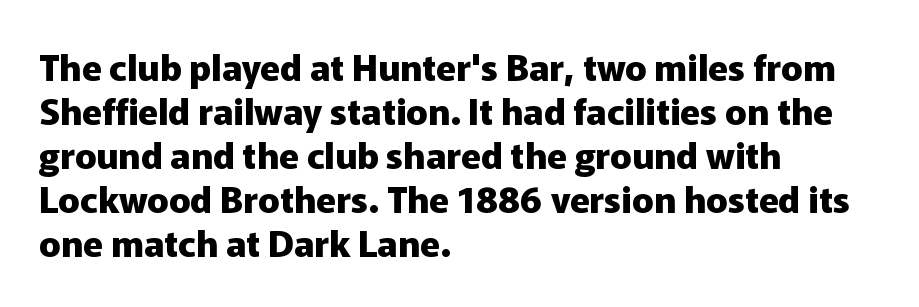
Is the letter spacing exaggerated? No — it looks like the ordinary default. A dark, heavy texture on the line: the type is bold. Any mark beneath the type? The region is blank. Left-aligned paragraph, ragged on the right. The rendering uses natural spacing where letterforms have individual widths.
